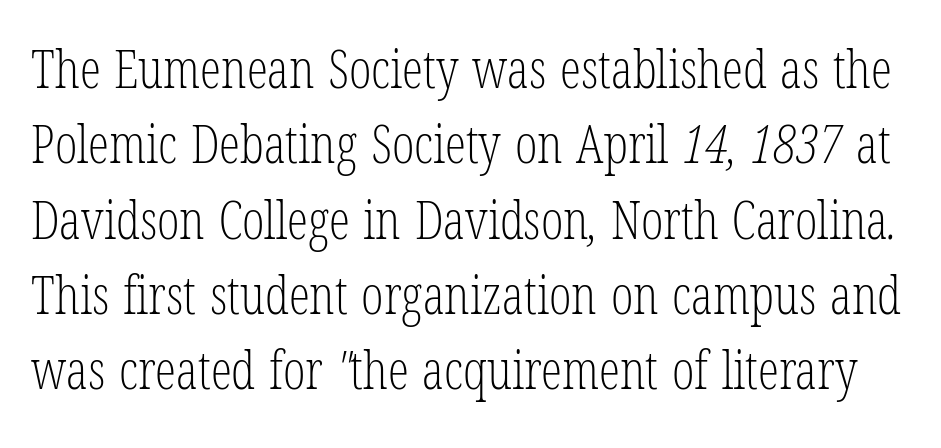
{"serif": "yes", "bold": "no", "weight": "light", "width": "condensed", "stroke_contrast": "low", "x_height": "medium", "monospaced": "no", "underline": "no", "line_spacing": "normal", "line_spacing_ratio": 1.42, "letter_spacing": "normal", "letter_spacing_em": 0.0, "glyph_px": 53}
